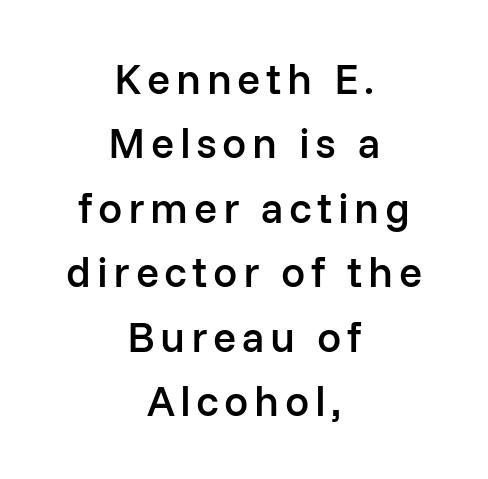
Descender tails drop into unmarked territory. The rows are spaced the way most documents space them. Does the copy run flush right? No — it is centered line by line. Italic? Not at all — the glyphs are vertical. This is sans-serif lettering, the kind often seen on screens and signage. Stems and bowls a touch heavier than normal — semibold.
